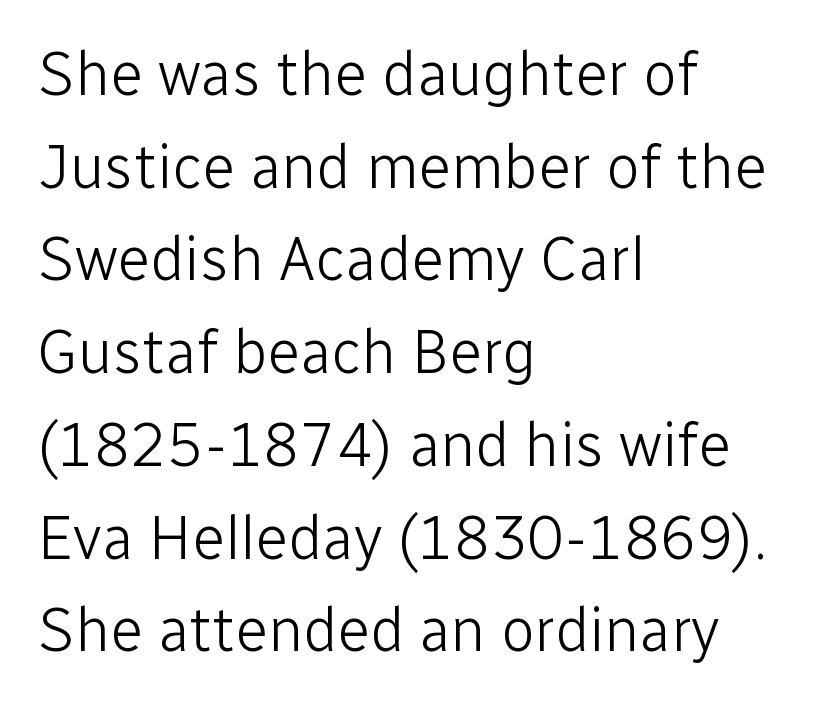
{"serif": "no", "italic": "no", "bold": "no", "weight": "light", "width": "normal", "stroke_contrast": "low", "x_height": "medium", "monospaced": "no", "underline": "no", "align": "left", "line_spacing": "normal", "line_spacing_ratio": 1.52, "letter_spacing": "normal", "letter_spacing_em": 0.0, "glyph_px": 61}
